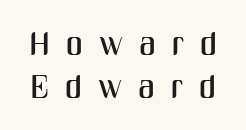
{"serif": "no", "italic": "no", "width": "condensed", "stroke_contrast": "medium", "x_height": "medium", "monospaced": "no", "underline": "no", "line_spacing": "normal", "line_spacing_ratio": 1.29, "letter_spacing": "wide", "letter_spacing_em": 0.48, "glyph_px": 33}
